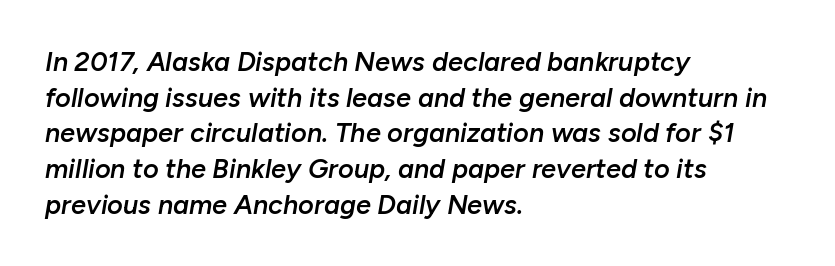
{"italic": "yes", "lean": "right", "slant_degrees": 10, "bold": "semi", "underline": "no", "align": "left", "line_spacing": "normal", "line_spacing_ratio": 1.32, "letter_spacing": "normal", "letter_spacing_em": 0.0, "glyph_px": 27}
